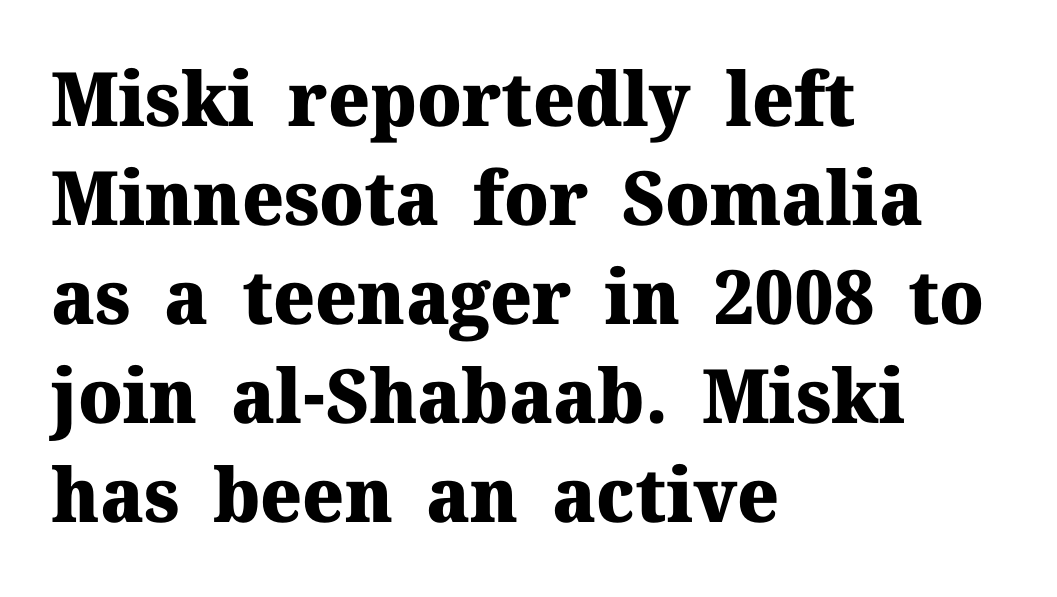
{"serif": "yes", "italic": "no", "bold": "yes", "weight": "heavy", "width": "normal", "stroke_contrast": "medium", "x_height": "medium", "monospaced": "no", "underline": "no", "align": "left", "line_spacing": "normal", "line_spacing_ratio": 1.32, "letter_spacing": "normal", "letter_spacing_em": 0.0, "glyph_px": 75}
